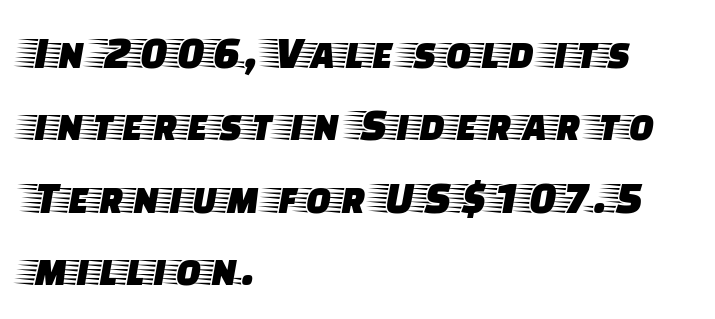
Q: Is the text italic (slanted)? A: Yes.
Q: Is the typeface a serif or a sans-serif typeface? A: Serif.
Q: Is the text underlined? A: No.
Q: How is the paragraph aligned? A: Left-aligned.
Q: Is the spacing between letters normal or unusually wide? A: Normal.
Q: Is the spacing between lines tight, normal or loose? A: Normal.
Q: Width (condensed, normal, or wide)? A: Wide.
Q: Stroke contrast? A: Low.
Q: x-height? A: Large.
Q: Monospaced? A: No.
